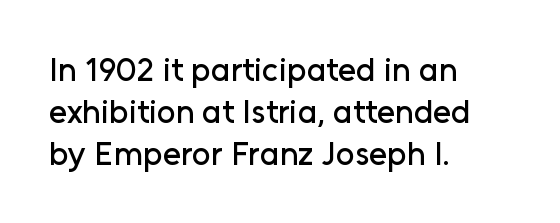
The image shows 33 px sans-serif type, upright; set left-aligned, normal line spacing (1.27x), normal letter spacing, not underlined; low stroke contrast and a medium x-height.
